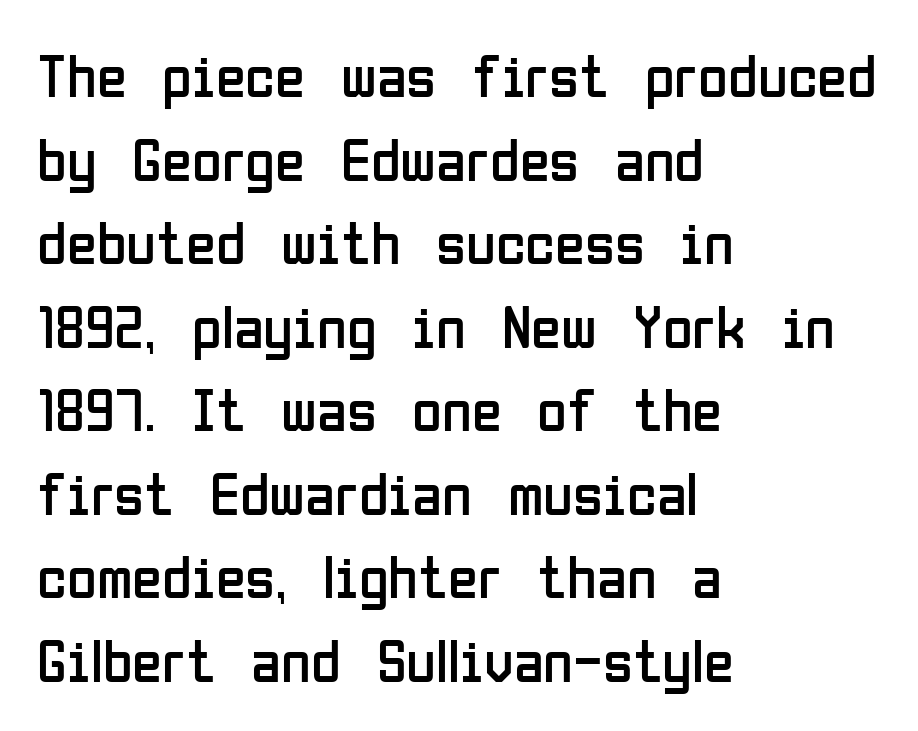
Look at the bottom of the vertical strokes: they stop flat, with no serifs. This sample is left-justified, so line endings fall wherever the words run out. How are the letters spaced? Ordinarily, with no added tracking. The letters advance in unequal steps, a hallmark of proportional type.
